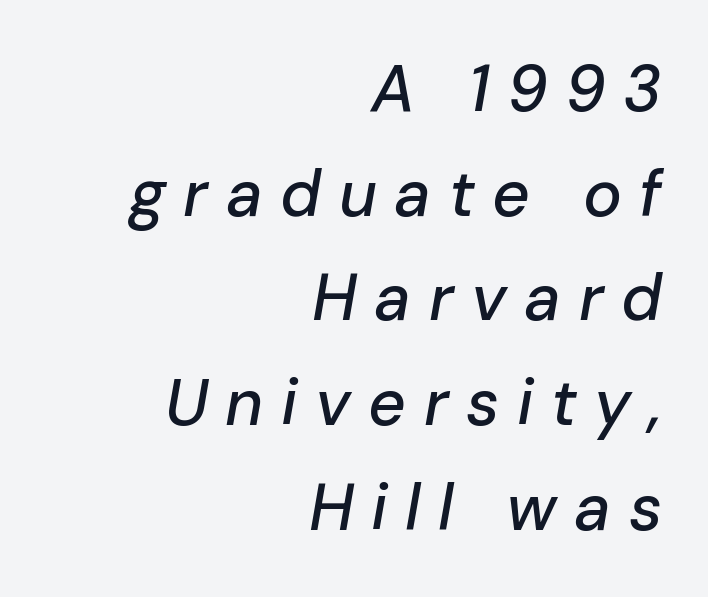
Is the type slanted? Yes — the strokes lean at a clear angle. The face used here is proportionally spaced, like ordinary book or web type. Has an underline been added? It has not. There is plenty of visible air inserted between adjacent glyphs. Whoever set this chose a conventional vertical rhythm. The rag falls on the left side of this text block.
